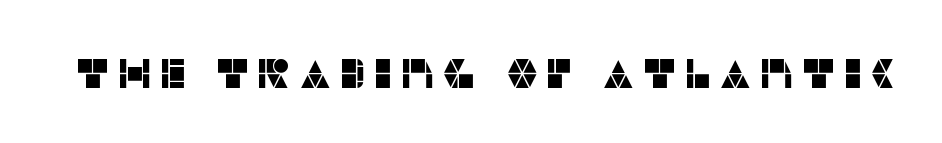
{"serif": "no", "italic": "no", "width": "normal", "stroke_contrast": "low", "x_height": "large", "monospaced": "no", "underline": "no", "glyph_px": 42}
